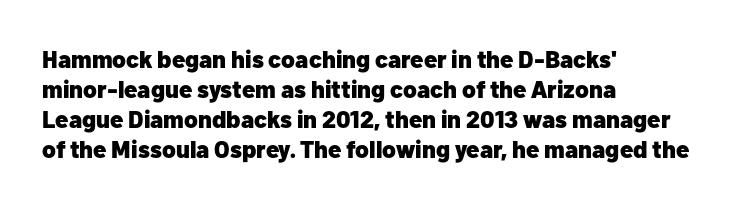
The image shows 24 px bold type, upright; set left-aligned, normal line spacing (1.25x), normal letter spacing, not underlined.
